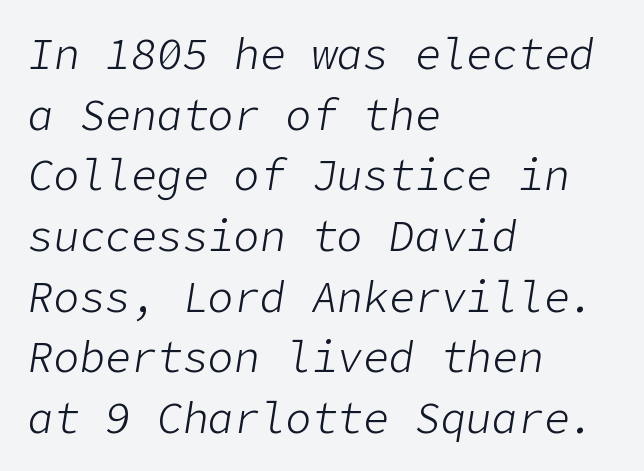
{"italic": "yes", "lean": "right", "slant_degrees": 9, "bold": "no", "weight": "light", "width": "normal", "stroke_contrast": "low", "x_height": "medium", "underline": "no", "align": "left", "line_spacing": "normal", "line_spacing_ratio": 1.41, "letter_spacing": "normal", "letter_spacing_em": 0.0, "glyph_px": 43}
